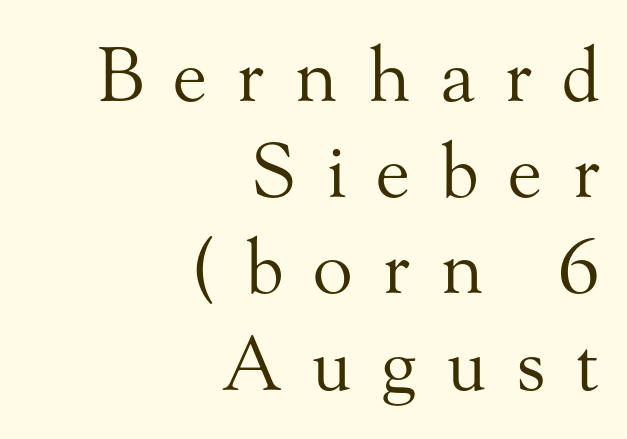
Q: Is the text bold? A: No.
Q: Is the text italic (slanted)? A: No, it is upright.
Q: Is the typeface a serif or a sans-serif typeface? A: Serif.
Q: Is the text underlined? A: No.
Q: How is the paragraph aligned? A: Right-aligned.
Q: Is the spacing between letters normal or unusually wide? A: Unusually wide.
Q: Is the spacing between lines tight, normal or loose? A: Normal.
Q: Width (condensed, normal, or wide)? A: Normal.
Q: Stroke contrast? A: Medium.
Q: x-height? A: Small.
Q: Monospaced? A: No.
